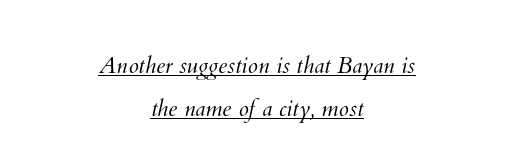
{"bold": "no", "underline": "yes", "align": "center", "line_spacing_ratio": 1.89, "letter_spacing": "normal", "letter_spacing_em": 0.0, "glyph_px": 23}
